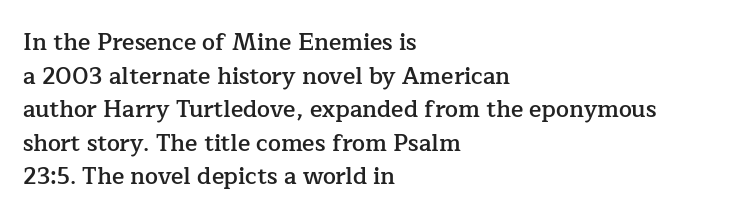
{"italic": "no", "bold": "semi", "underline": "no", "align": "left", "line_spacing": "normal", "line_spacing_ratio": 1.46, "letter_spacing": "normal", "letter_spacing_em": 0.0, "glyph_px": 23}
